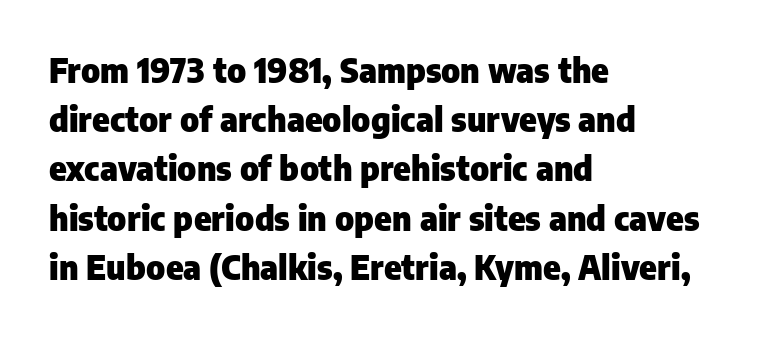
The image shows 33 px heavy sans-serif type, upright; set left-aligned, normal line spacing (1.49x), normal letter spacing, not underlined; low stroke contrast and a medium x-height.
